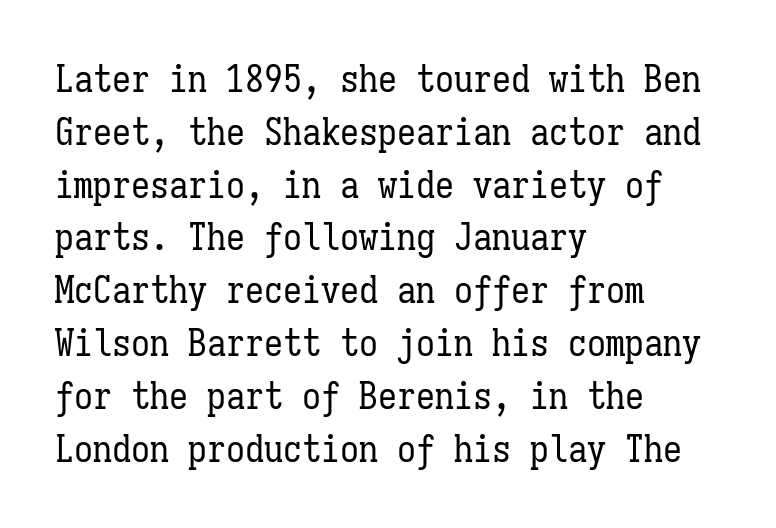
Q: Is the text bold? A: No.
Q: Is the text italic (slanted)? A: No, it is upright.
Q: Is the text underlined? A: No.
Q: How is the paragraph aligned? A: Left-aligned.
Q: Is the spacing between letters normal or unusually wide? A: Normal.
Q: Is the spacing between lines tight, normal or loose? A: Normal.
Q: Width (condensed, normal, or wide)? A: Condensed.
Q: Stroke contrast? A: Low.
Q: x-height? A: Medium.
Q: Monospaced? A: Yes.
